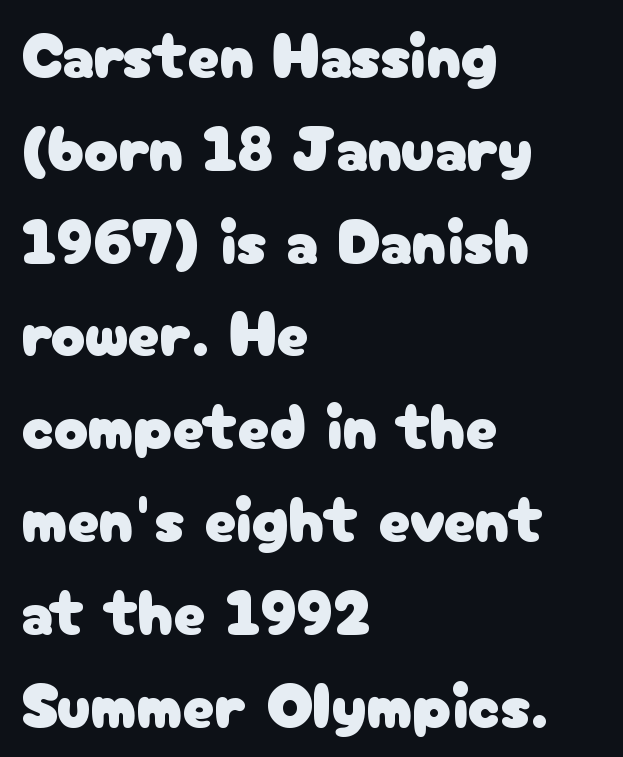
{"serif": "no", "italic": "no", "width": "normal", "stroke_contrast": "low", "x_height": "medium", "monospaced": "no", "underline": "no", "align": "left", "line_spacing": "normal", "line_spacing_ratio": 1.45, "letter_spacing": "normal", "letter_spacing_em": 0.0, "glyph_px": 64}
